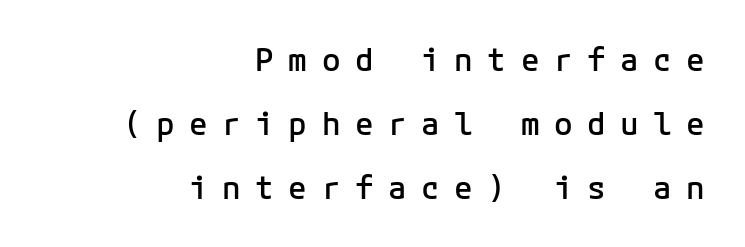
Q: Is the text bold? A: Semi-bold.
Q: Is the text italic (slanted)? A: No, it is upright.
Q: Is the typeface a serif or a sans-serif typeface? A: Sans-serif.
Q: Is the text underlined? A: No.
Q: How is the paragraph aligned? A: Right-aligned.
Q: Is the spacing between letters normal or unusually wide? A: Unusually wide.
Q: Is the spacing between lines tight, normal or loose? A: Loose.
Q: Width (condensed, normal, or wide)? A: Normal.
Q: Stroke contrast? A: Low.
Q: x-height? A: Medium.
